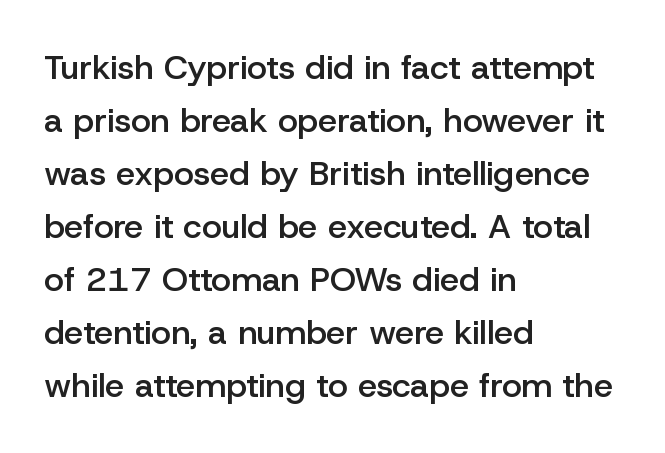
Quick note: underline off. Tracking here is standard; glyphs follow each other at the usual distance. One glance says typical: line gaps are just what's usual. Looks like regular typesetting: each glyph gets only the width it needs. The font is running at a semibold setting, under full bold. Classification — sans serif.
